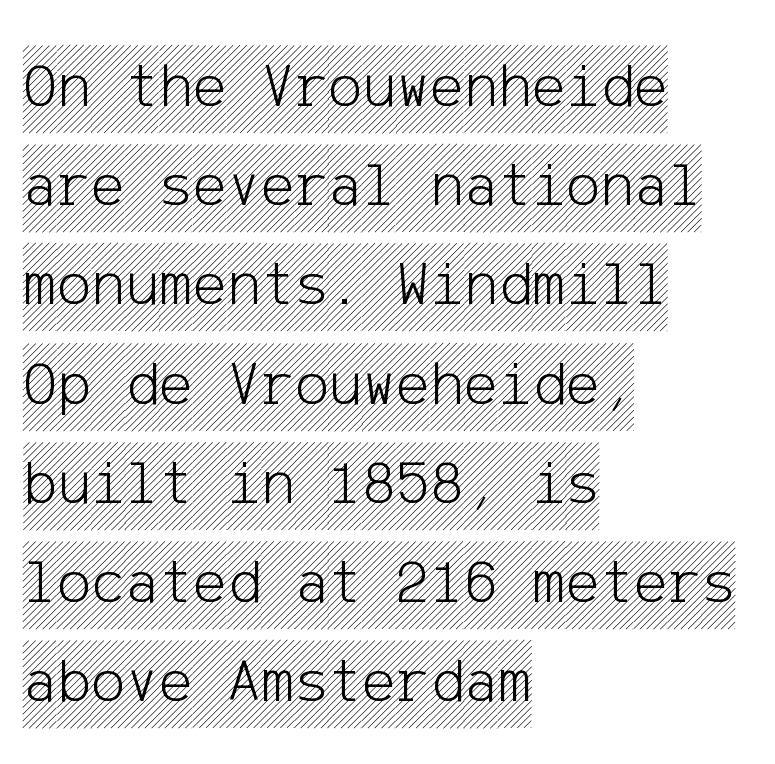
The face used here is rendered with its standard letterfit. Whoever set this chose a conventional vertical rhythm. Designer's note — italics off, roman on. All the whitespace from short lines collects on the right. Honestly, there is no underline to notice here at all.
